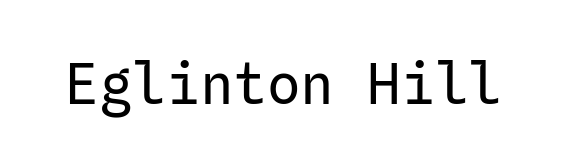
Q: Is the text bold? A: No.
Q: Is the text italic (slanted)? A: No, it is upright.
Q: Is the typeface a serif or a sans-serif typeface? A: Sans-serif.
Q: Is the text underlined? A: No.
Q: Is the spacing between letters normal or unusually wide? A: Normal.
Q: Width (condensed, normal, or wide)? A: Normal.
Q: Stroke contrast? A: Low.
Q: x-height? A: Medium.
